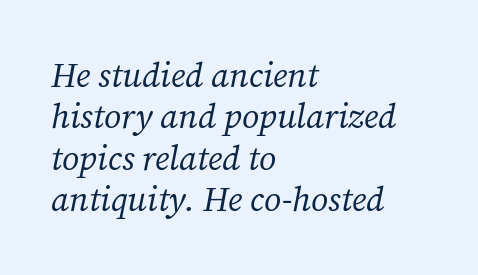
Each line starts at the same left margin while the right side varies. Letterform terminals end in serifs throughout the passage. Is this a fixed-width face? No — the glyphs have proportional, varying widths. When letters slant like this, we call the style italic. The font sits on the lighter half of the weight spectrum, regular included. You could call the tracking neutral — neither tight nor loose.
